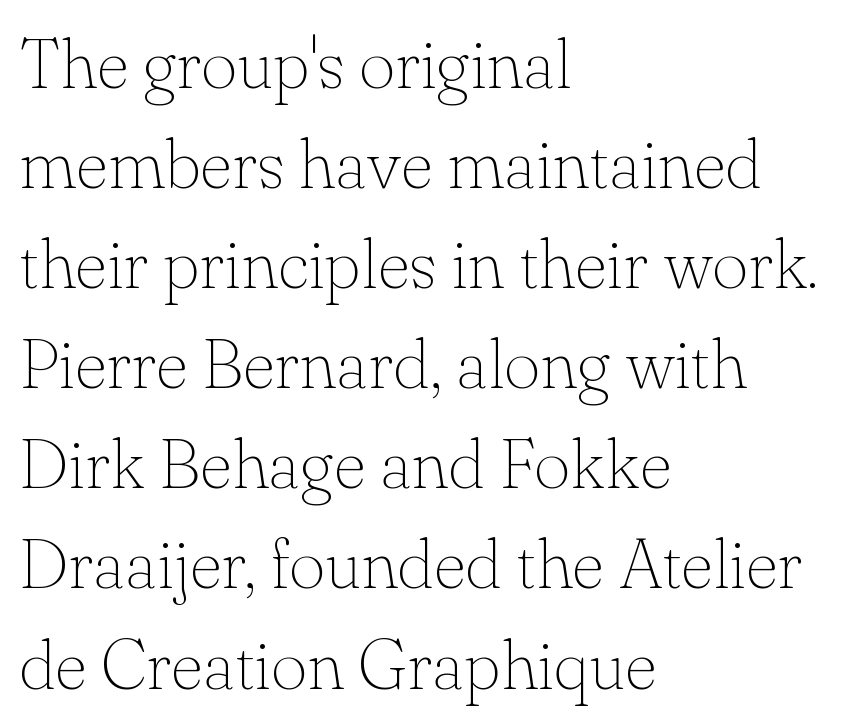
Q: Is the text bold? A: No.
Q: Is the text italic (slanted)? A: No, it is upright.
Q: Is the typeface a serif or a sans-serif typeface? A: Serif.
Q: Is the text underlined? A: No.
Q: How is the paragraph aligned? A: Left-aligned.
Q: Is the spacing between letters normal or unusually wide? A: Normal.
Q: Is the spacing between lines tight, normal or loose? A: Normal.
Q: Width (condensed, normal, or wide)? A: Normal.
Q: Stroke contrast? A: Low.
Q: x-height? A: Small.
Q: Monospaced? A: No.
